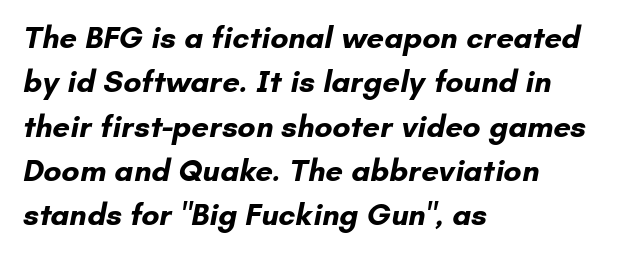
Q: Is the text bold? A: Yes.
Q: Is the typeface a serif or a sans-serif typeface? A: Sans-serif.
Q: Is the text underlined? A: No.
Q: How is the paragraph aligned? A: Left-aligned.
Q: Is the spacing between letters normal or unusually wide? A: Normal.
Q: Is the spacing between lines tight, normal or loose? A: Normal.
Q: Width (condensed, normal, or wide)? A: Normal.
Q: Stroke contrast? A: Low.
Q: x-height? A: Small.
Q: Monospaced? A: No.
